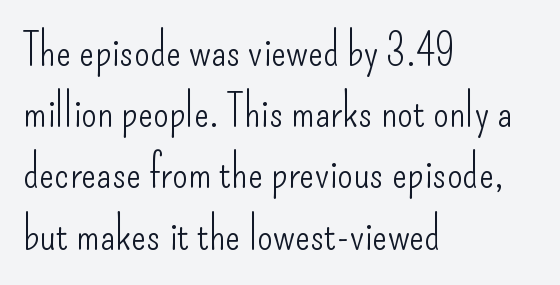
Q: Is the text bold? A: No.
Q: Is the text italic (slanted)? A: No, it is upright.
Q: Is the typeface a serif or a sans-serif typeface? A: Sans-serif.
Q: Is the text underlined? A: No.
Q: How is the paragraph aligned? A: Left-aligned.
Q: Is the spacing between letters normal or unusually wide? A: Normal.
Q: Is the spacing between lines tight, normal or loose? A: Normal.
Q: Width (condensed, normal, or wide)? A: Condensed.
Q: Stroke contrast? A: Low.
Q: x-height? A: Small.
Q: Monospaced? A: No.
